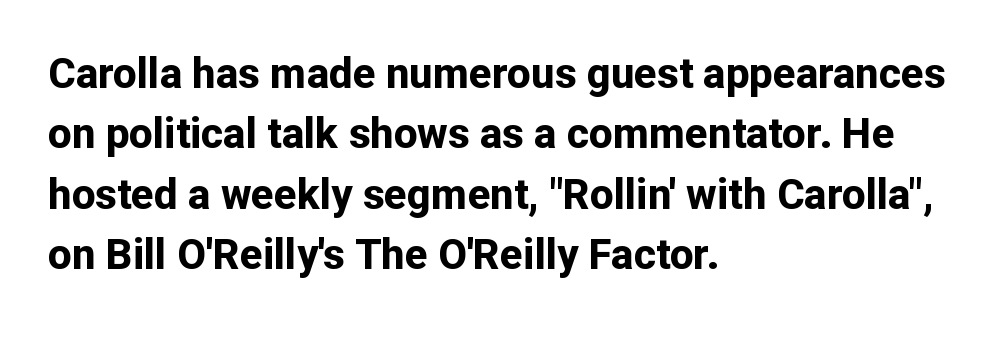
Alignment: flush left. The type is set solid horizontally, with unmodified tracking. Compared with an ordinary text face, these strokes are far heavier — a full bold. Examine the stroke ends and you'll find no serifs. The specimen reads as upright at a glance.
